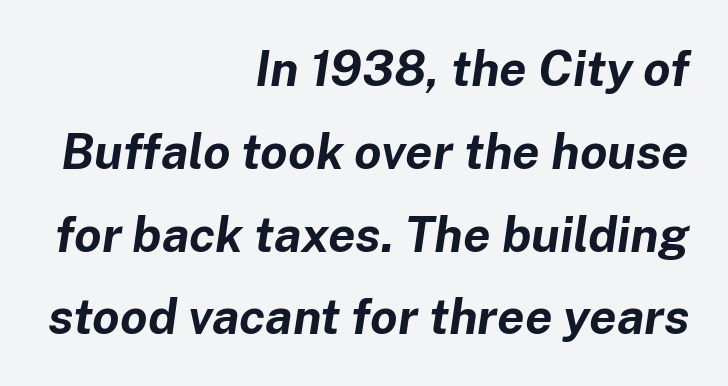
The image shows 49 px bold type, italic (leaning right); set right-aligned, normal line spacing (1.69x), normal letter spacing, not underlined; low stroke contrast and a medium x-height.
